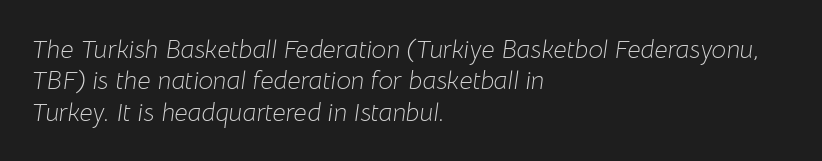
Observe the ordinary spacing: letters are neighbours, not strangers. Slant detected: the letters are inclined. If you drew a ruler down the left edge, every line would touch it. The font sits on the lighter half of the weight spectrum, regular included.
